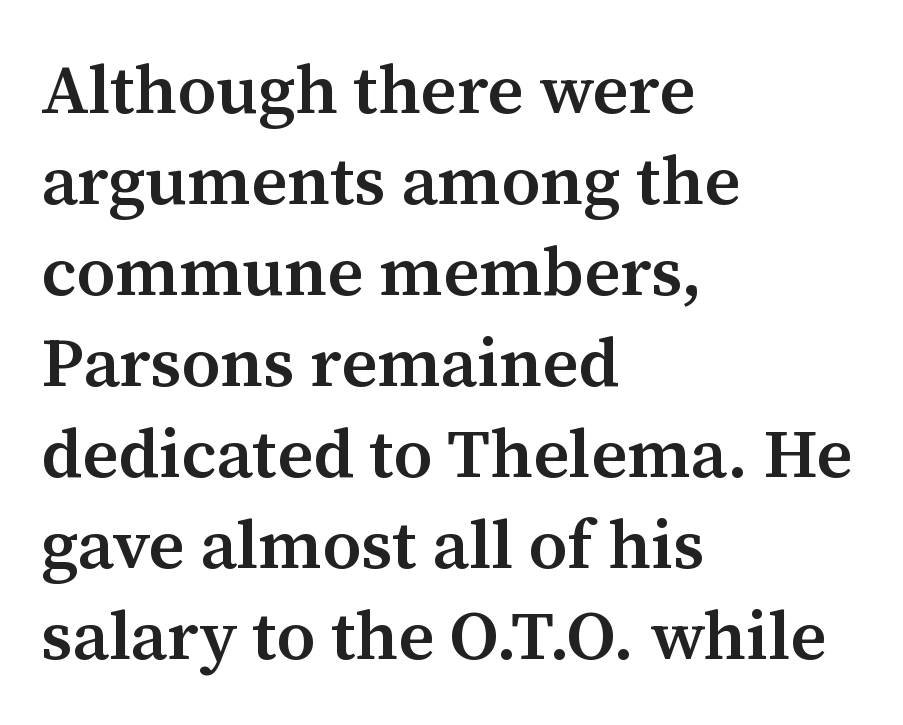
Q: Is the text bold? A: Semi-bold.
Q: Is the text italic (slanted)? A: No, it is upright.
Q: Is the typeface a serif or a sans-serif typeface? A: Serif.
Q: Is the text underlined? A: No.
Q: How is the paragraph aligned? A: Left-aligned.
Q: Is the spacing between letters normal or unusually wide? A: Normal.
Q: Is the spacing between lines tight, normal or loose? A: Normal.
Q: Width (condensed, normal, or wide)? A: Normal.
Q: Stroke contrast? A: Medium.
Q: x-height? A: Medium.
Q: Monospaced? A: No.
